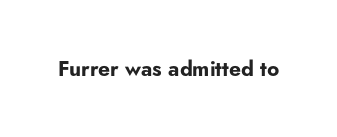
{"italic": "no", "bold": "yes", "underline": "no", "letter_spacing": "normal", "letter_spacing_em": 0.0, "glyph_px": 21}
